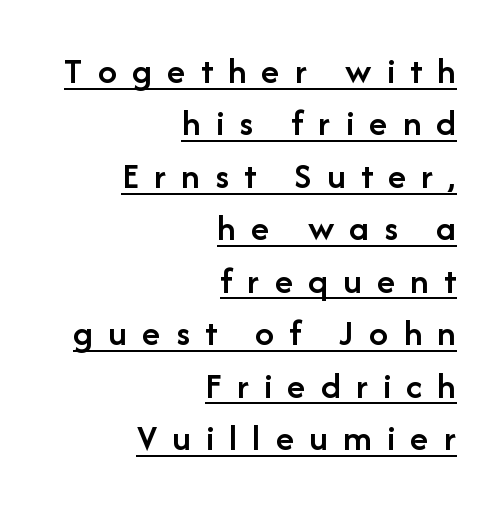
Q: Is the text bold? A: Semi-bold.
Q: Is the text italic (slanted)? A: No, it is upright.
Q: Is the typeface a serif or a sans-serif typeface? A: Sans-serif.
Q: Is the text underlined? A: Yes.
Q: How is the paragraph aligned? A: Right-aligned.
Q: Is the spacing between letters normal or unusually wide? A: Unusually wide.
Q: Is the spacing between lines tight, normal or loose? A: Normal.
Q: Width (condensed, normal, or wide)? A: Normal.
Q: Stroke contrast? A: Low.
Q: x-height? A: Medium.
Q: Monospaced? A: No.
